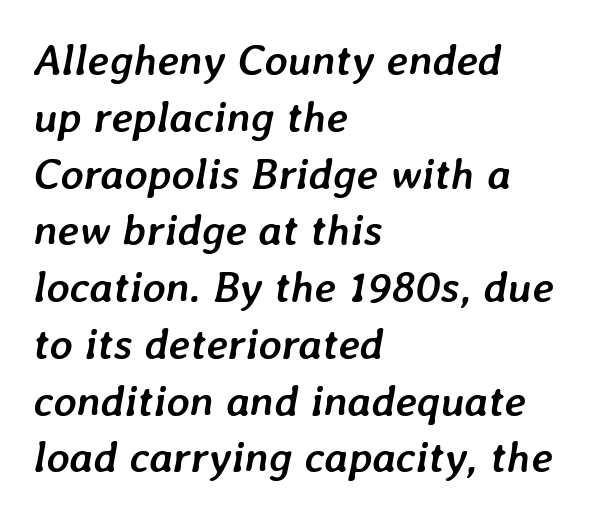
Vertical spacing — default. The text block is weighted toward the left margin, trailing off unevenly rightward. How are the letters spaced? Ordinarily, with no added tracking. This sample has the flowing, uneven cadence of proportional lettering. Underlining? Definitely not there.
